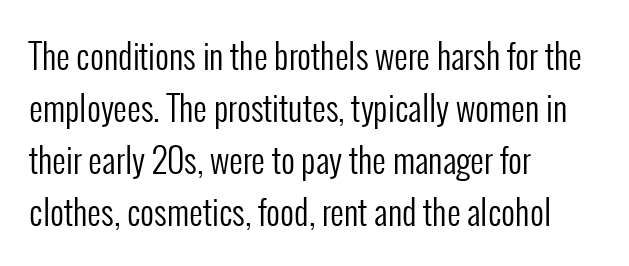
Q: Is the text bold? A: No.
Q: Is the text italic (slanted)? A: No, it is upright.
Q: Is the typeface a serif or a sans-serif typeface? A: Sans-serif.
Q: Is the text underlined? A: No.
Q: How is the paragraph aligned? A: Left-aligned.
Q: Is the spacing between letters normal or unusually wide? A: Normal.
Q: Is the spacing between lines tight, normal or loose? A: Normal.
Q: Width (condensed, normal, or wide)? A: Condensed.
Q: Stroke contrast? A: Low.
Q: x-height? A: Medium.
Q: Monospaced? A: No.
